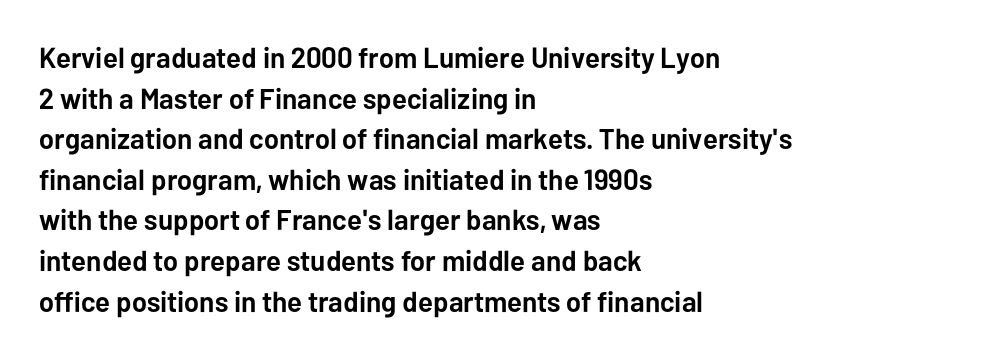
Q: Is the text bold? A: Yes.
Q: Is the text italic (slanted)? A: No, it is upright.
Q: Is the typeface a serif or a sans-serif typeface? A: Sans-serif.
Q: Is the text underlined? A: No.
Q: How is the paragraph aligned? A: Left-aligned.
Q: Is the spacing between letters normal or unusually wide? A: Normal.
Q: Is the spacing between lines tight, normal or loose? A: Normal.
Q: Width (condensed, normal, or wide)? A: Normal.
Q: Stroke contrast? A: Low.
Q: x-height? A: Medium.
Q: Monospaced? A: No.
